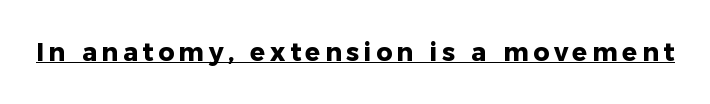
Notice how a bar underscores the lettering throughout. The axis of the letterforms is exactly vertical. Caption: bold face, heavy strokes.
